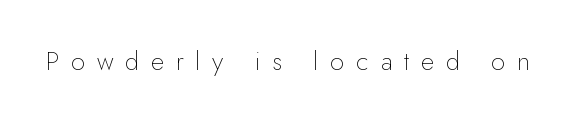
Q: Is the text bold? A: No.
Q: Is the text italic (slanted)? A: No, it is upright.
Q: Is the text underlined? A: No.
Q: Is the spacing between letters normal or unusually wide? A: Unusually wide.
